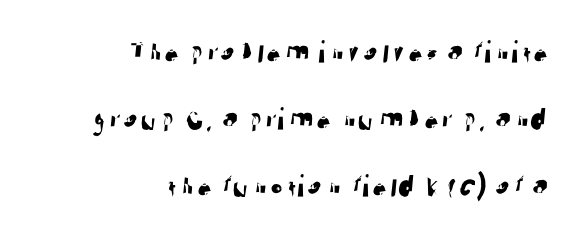
The font family rendered here belongs to the sans-serif group. The letters advance in unequal steps, a hallmark of proportional type. Regarding leading, the lines here are spaced well apart. The foot of each line stays bare and open. Honestly, the letter spacing is just normal — you wouldn't notice it.
